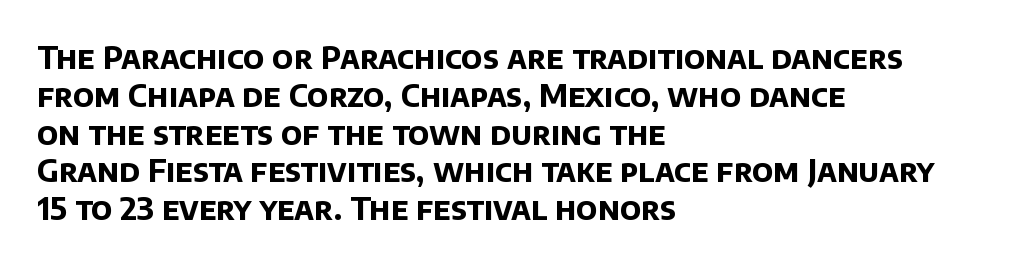
The image shows 31 px bold sans-serif type; set left-aligned, line spacing 1.22x, normal letter spacing, not underlined; low stroke contrast and a large x-height.
